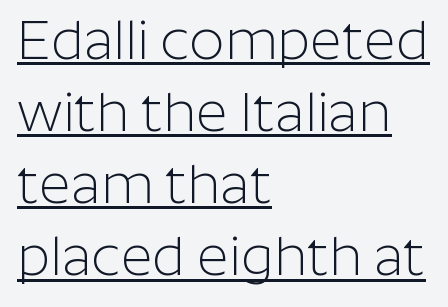
Q: Is the text bold? A: No.
Q: Is the text italic (slanted)? A: No, it is upright.
Q: Is the typeface a serif or a sans-serif typeface? A: Sans-serif.
Q: Is the text underlined? A: Yes.
Q: How is the paragraph aligned? A: Left-aligned.
Q: Is the spacing between letters normal or unusually wide? A: Normal.
Q: Is the spacing between lines tight, normal or loose? A: Normal.
Q: Width (condensed, normal, or wide)? A: Normal.
Q: Stroke contrast? A: Low.
Q: x-height? A: Medium.
Q: Monospaced? A: No.
